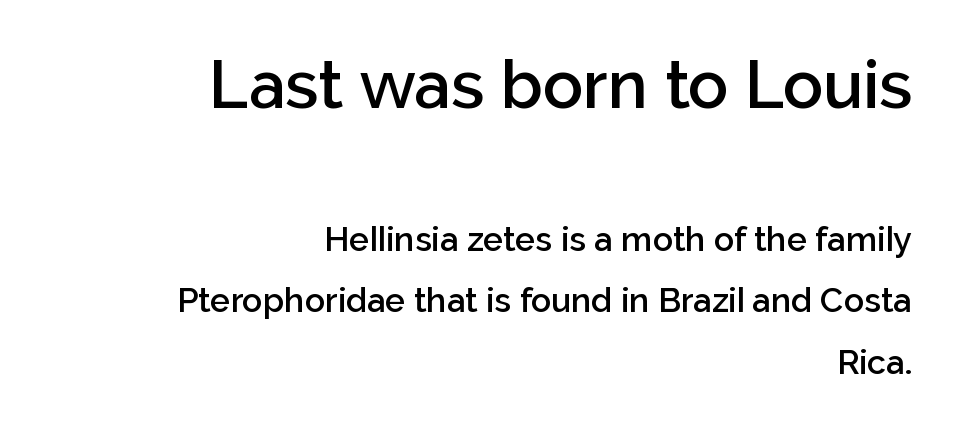
The image shows 67 px semibold sans-serif type, upright; set right-aligned, line spacing 1.8x, normal letter spacing, not underlined; the first (top) block is 1.97x larger; low stroke contrast and a medium x-height.
